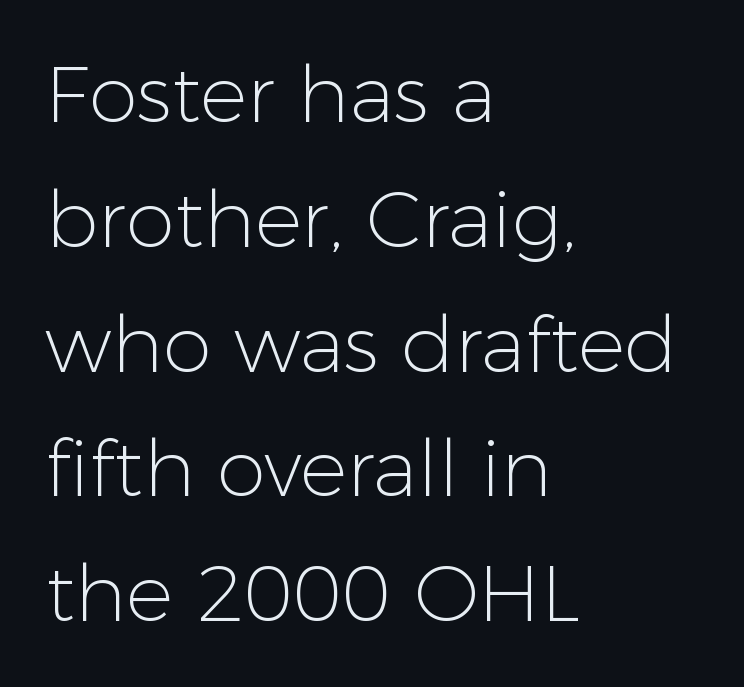
The typesetting does not lean heavy: it is not bold. The type family on display is of the sans-serif kind. These lines keep a tight, regular rhythm from letter to letter. One-word summary of the alignment: left.
